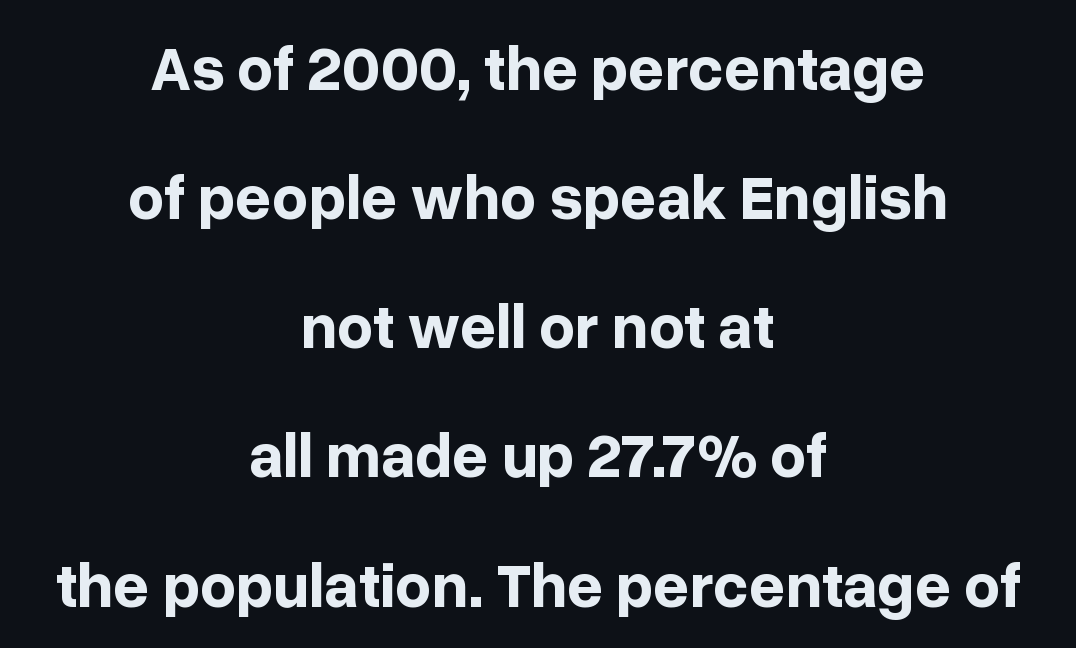
Letterform terminals end flat and unadorned throughout the passage. The rendering keeps characters at their native spacing. Varying glyph widths throughout — classic text-font behaviour. These lines stack symmetrically, like a column narrowing and widening about its center. Only glyphs here, with clear space below each row. Rows of type keep a wide berth in the vertical direction.
